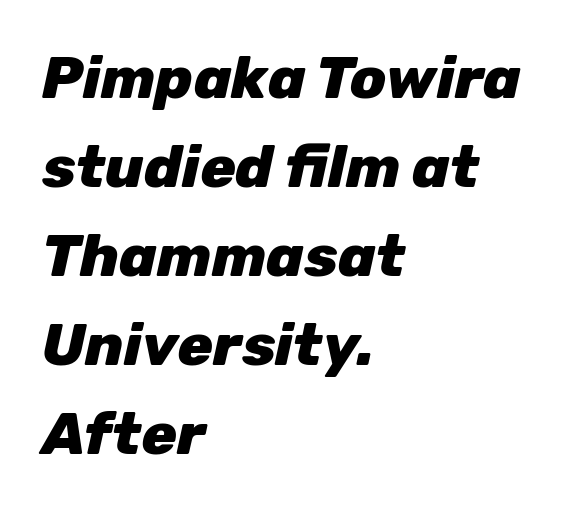
The image shows 59 px heavy type, italic (leaning right); set left-aligned, normal line spacing (1.51x), normal letter spacing, not underlined; low stroke contrast and a medium x-height.
